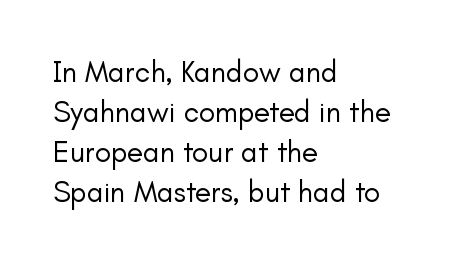
Q: Is the text bold? A: No.
Q: Is the text italic (slanted)? A: No, it is upright.
Q: Is the typeface a serif or a sans-serif typeface? A: Sans-serif.
Q: Is the text underlined? A: No.
Q: How is the paragraph aligned? A: Left-aligned.
Q: Is the spacing between letters normal or unusually wide? A: Normal.
Q: Is the spacing between lines tight, normal or loose? A: Normal.
Q: Width (condensed, normal, or wide)? A: Normal.
Q: Stroke contrast? A: Low.
Q: x-height? A: Small.
Q: Monospaced? A: No.
